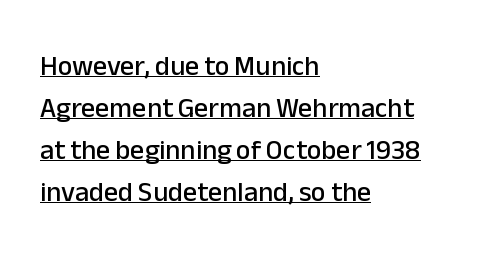
Regarding leading, the lines here are spaced in the standard way. A typesetter would mark this as roman, not italic. The text was rendered using a sans face with plain stroke endings. This sample has the flowing, uneven cadence of proportional lettering. Tracking value appears to be zero — textbook default spacing. Notice how the passage keeps a crisp vertical edge on the left only.
